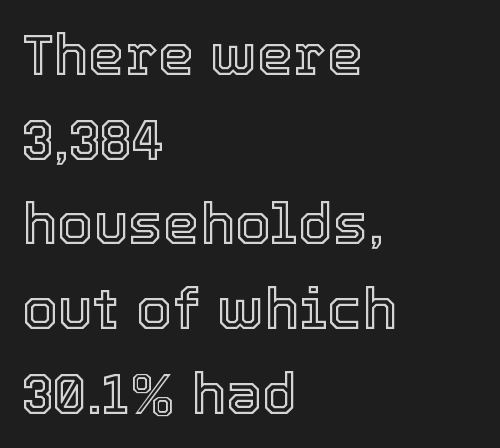
The image shows 58 px text type, upright; set left-aligned, normal line spacing (1.46x), normal letter spacing, not underlined; a medium x-height.
